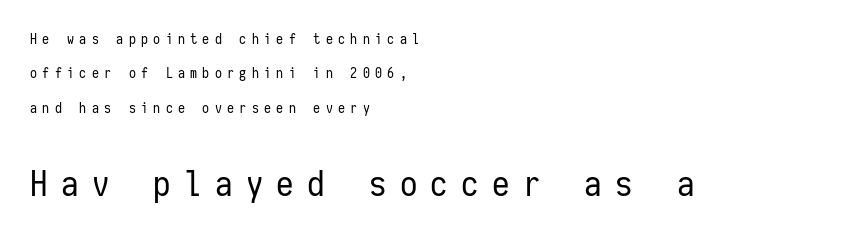
Q: Is the text bold? A: No.
Q: Is the text italic (slanted)? A: No, it is upright.
Q: Is the typeface a serif or a sans-serif typeface? A: Sans-serif.
Q: Is the text underlined? A: No.
Q: How is the paragraph aligned? A: Left-aligned.
Q: Is the spacing between letters normal or unusually wide? A: Unusually wide.
Q: Is the spacing between lines tight, normal or loose? A: Loose.
Q: Which block of text is set in a larger size, the first (top) or the second (bottom)? A: The second (bottom) one.
Q: Width (condensed, normal, or wide)? A: Condensed.
Q: Stroke contrast? A: Low.
Q: x-height? A: Medium.
Q: Monospaced? A: Yes.
